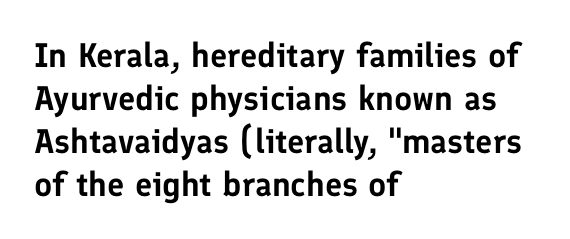
The strip under each line holds only bare page. No italicization has been applied; the sample stays upright. Leftover space on each line is placed entirely after the last word. The passage shown is typeset with a sans-serif family. Does the leading feel generous? No, just average. Character widths vary here, with narrow letters taking less room than wide ones.
